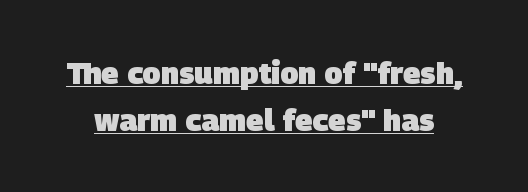
{"serif": "no", "bold": "yes", "weight": "heavy", "width": "normal", "stroke_contrast": "low", "x_height": "large", "monospaced": "no", "underline": "yes", "line_spacing": "normal", "line_spacing_ratio": 1.56, "letter_spacing": "normal", "letter_spacing_em": 0.0, "glyph_px": 30}
